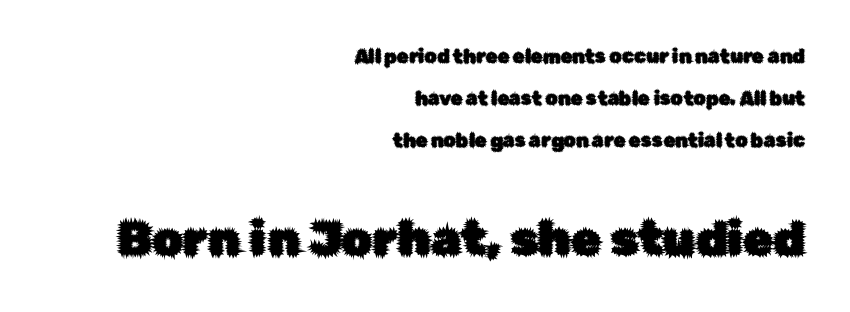
The type is set solid horizontally, with unmodified tracking. The strip under each line holds only bare page. The type sits square on the baseline with zero lean. Varying glyph widths throughout — classic text-font behaviour. Right-aligned paragraph, ragged on the left.
